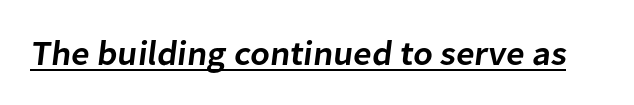
The image shows 35 px semibold sans-serif type; set normal letter spacing, underlined; low stroke contrast and a medium x-height.
